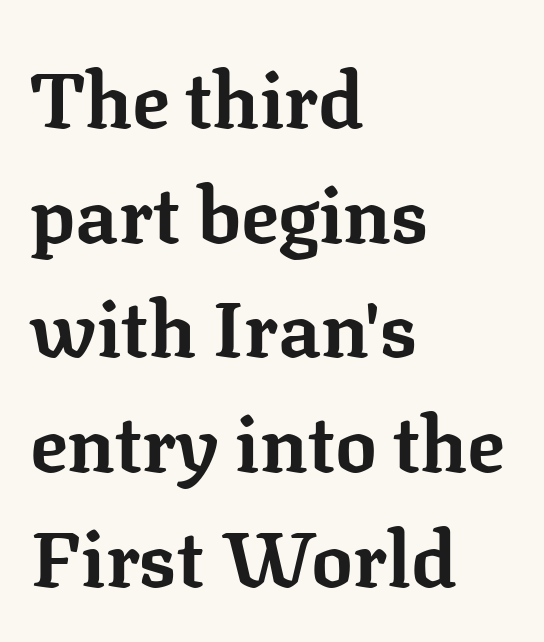
Here the designer chose a conventional face with non-uniform glyph widths. The vertical gap from one line to the next is medium. These lines carry a lot of weight — the face is fully bold. Tall strokes in this sample are plumb rather than angled. A classic flush-left, rag-right setting is used for this passage.
